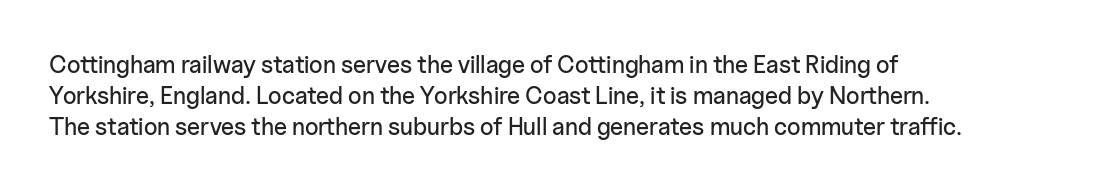
Does the copy run flush right? No — it runs flush left. The font's upright variant was chosen for this text. Descender tails drop into unmarked territory. Reading down the column, the eye jumps a familiar distance to each next line.
